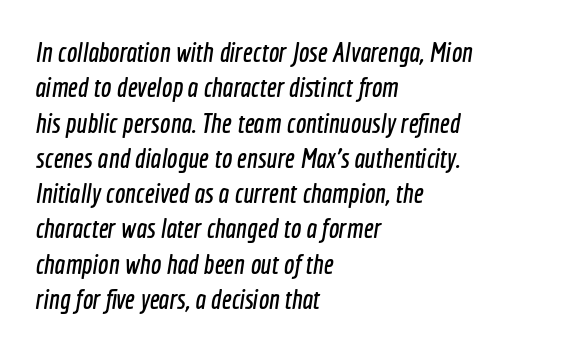
The image shows 28 px condensed sans-serif type; set left-aligned, normal line spacing (1.26x), normal letter spacing, not underlined; a medium x-height.
